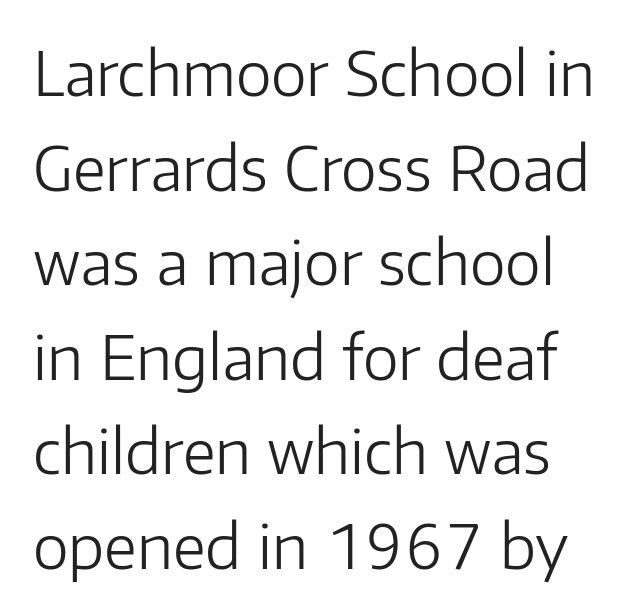
Beneath every word, the page is bare. The letters stand upright; this is a roman face. A typesetter would label this face a sans. Looks like regular typesetting: each glyph gets only the width it needs. If you measured baseline to baseline, you'd find a middling distance.
